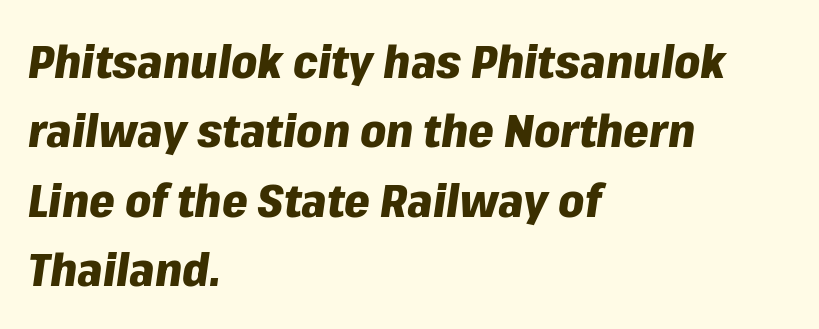
The image shows 46 px heavy type, italic (leaning right); set left-aligned, normal line spacing (1.51x), normal letter spacing, not underlined; low stroke contrast and a medium x-height.
